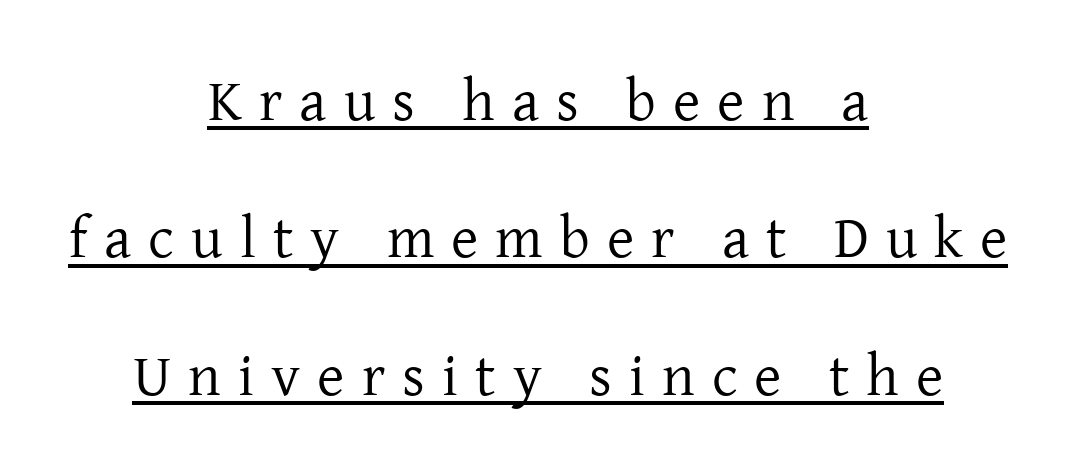
Q: Is the text bold? A: No.
Q: Is the text italic (slanted)? A: No, it is upright.
Q: Is the typeface a serif or a sans-serif typeface? A: Serif.
Q: Is the text underlined? A: Yes.
Q: How is the paragraph aligned? A: Centered.
Q: Is the spacing between letters normal or unusually wide? A: Unusually wide.
Q: Is the spacing between lines tight, normal or loose? A: Loose.
Q: Width (condensed, normal, or wide)? A: Normal.
Q: Stroke contrast? A: Low.
Q: x-height? A: Medium.
Q: Monospaced? A: No.
